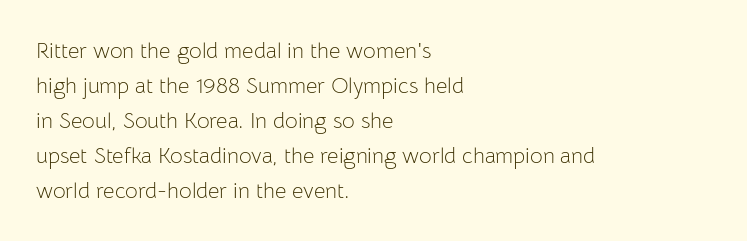
The image shows 22 px text type, upright; set left-aligned, normal line spacing (1.59x), normal letter spacing, not underlined.
